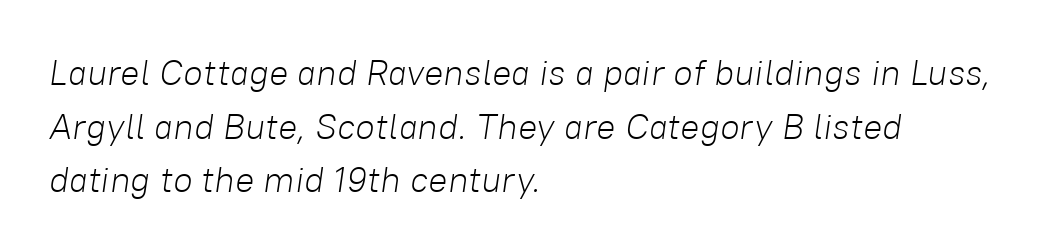
Q: Is the text bold? A: No.
Q: Is the text italic (slanted)? A: Yes, it leans right by about 8 degrees.
Q: Is the text underlined? A: No.
Q: How is the paragraph aligned? A: Left-aligned.
Q: Is the spacing between letters normal or unusually wide? A: Normal.
Q: Is the spacing between lines tight, normal or loose? A: Normal.
Q: Width (condensed, normal, or wide)? A: Normal.
Q: Stroke contrast? A: Low.
Q: x-height? A: Medium.
Q: Monospaced? A: No.
